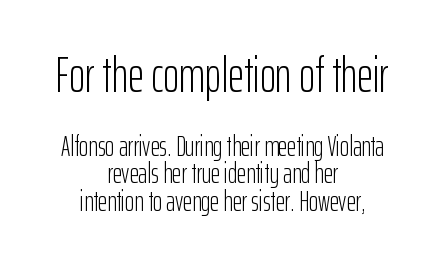
Q: Is the text bold? A: No.
Q: Is the text italic (slanted)? A: No, it is upright.
Q: Is the typeface a serif or a sans-serif typeface? A: Sans-serif.
Q: Is the text underlined? A: No.
Q: How is the paragraph aligned? A: Centered.
Q: Is the spacing between letters normal or unusually wide? A: Normal.
Q: Is the spacing between lines tight, normal or loose? A: Tight.
Q: Which block of text is set in a larger size, the first (top) or the second (bottom)? A: The first (top) one.
Q: Width (condensed, normal, or wide)? A: Condensed.
Q: Stroke contrast? A: Low.
Q: x-height? A: Medium.
Q: Monospaced? A: No.
